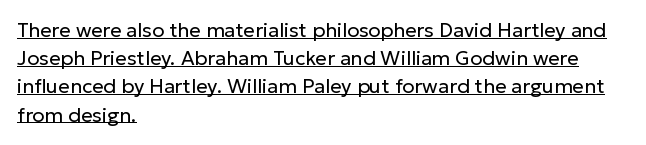
The image shows 20 px text type, upright; set left-aligned, normal line spacing (1.41x), normal letter spacing, underlined.
